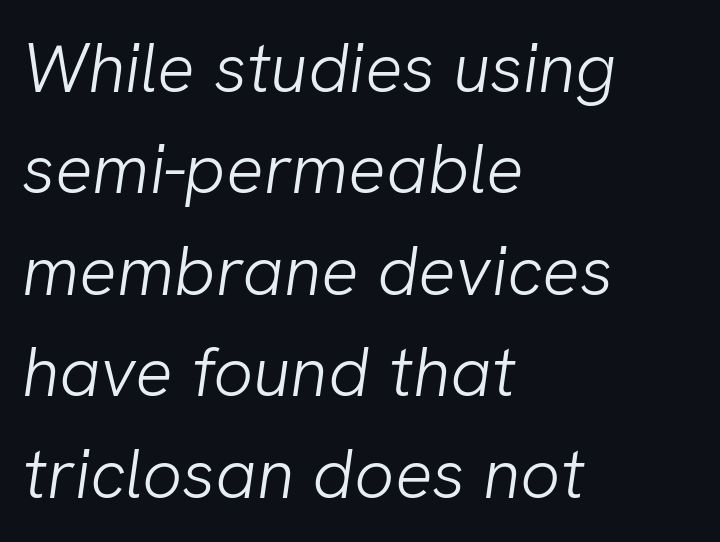
The characters are drawn with everyday or finer stroke widths. The horizontal fit of the characters is conventional and even. Letterform terminals end flat and unadorned throughout the passage. Typeset ragged right — the left edge is the straight one.
